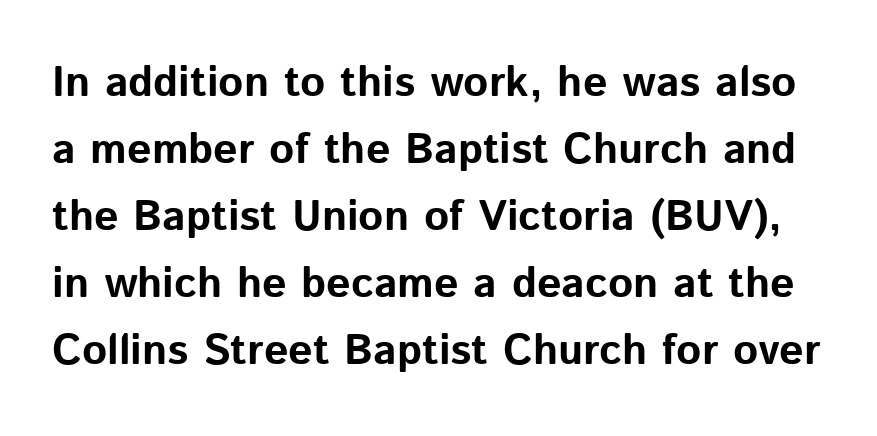
Q: Is the text bold? A: Yes.
Q: Is the text italic (slanted)? A: No, it is upright.
Q: Is the typeface a serif or a sans-serif typeface? A: Sans-serif.
Q: Is the text underlined? A: No.
Q: Is the spacing between letters normal or unusually wide? A: Normal.
Q: Is the spacing between lines tight, normal or loose? A: Normal.
Q: Width (condensed, normal, or wide)? A: Normal.
Q: Stroke contrast? A: Low.
Q: x-height? A: Medium.
Q: Monospaced? A: No.
